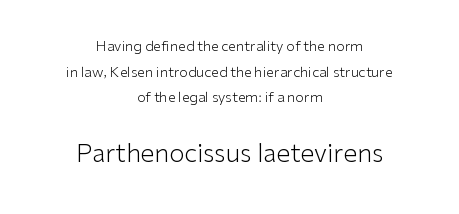
{"italic": "no", "bold": "no", "underline": "no", "align": "center", "line_spacing_ratio": 1.83, "letter_spacing": "normal", "letter_spacing_em": 0.0, "larger_block": "second", "size_ratio": 1.79, "glyph_px": 25}
